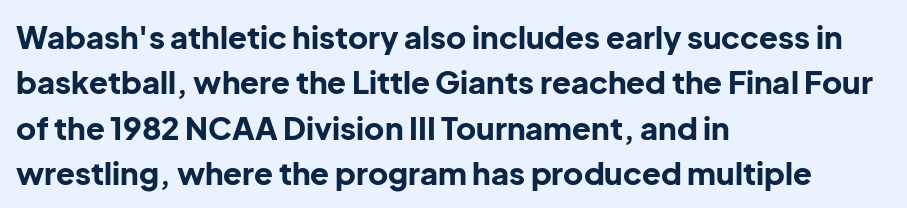
The image shows 31 px bold sans-serif type, upright; set left-aligned, normal line spacing (1.46x), normal letter spacing, not underlined; low stroke contrast and a medium x-height.
